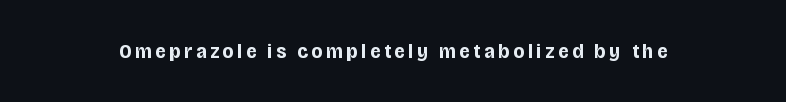
{"italic": "no", "bold": "yes", "underline": "no", "glyph_px": 21}
